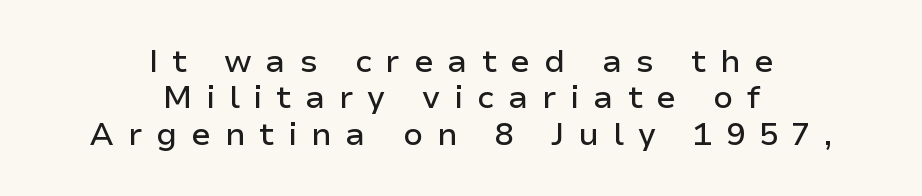
Q: Is the text italic (slanted)? A: No, it is upright.
Q: Is the typeface a serif or a sans-serif typeface? A: Sans-serif.
Q: Is the text underlined? A: No.
Q: How is the paragraph aligned? A: Centered.
Q: Is the spacing between letters normal or unusually wide? A: Unusually wide.
Q: Is the spacing between lines tight, normal or loose? A: Tight.
Q: Width (condensed, normal, or wide)? A: Normal.
Q: Stroke contrast? A: Low.
Q: x-height? A: Medium.
Q: Monospaced? A: No.
